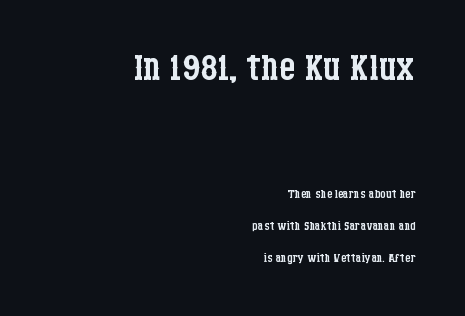
{"serif": "yes", "italic": "no", "bold": "no", "weight": "regular", "width": "condensed", "stroke_contrast": "low", "x_height": "large", "monospaced": "no", "underline": "no", "align": "right", "line_spacing_ratio": 1.88, "letter_spacing": "normal", "letter_spacing_em": 0.0, "larger_block": "first", "size_ratio": 3.06, "glyph_px": 52}
